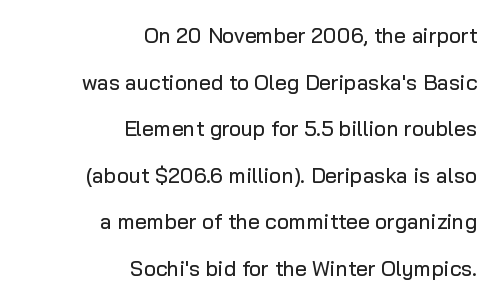
A typesetter would call this leading open, well beyond the default. Inter-character spacing is left at the font's built-in metrics. The specimen reads as upright at a glance. Plain, unruled lines of type. Short and long lines alike share a common ending point at right.
